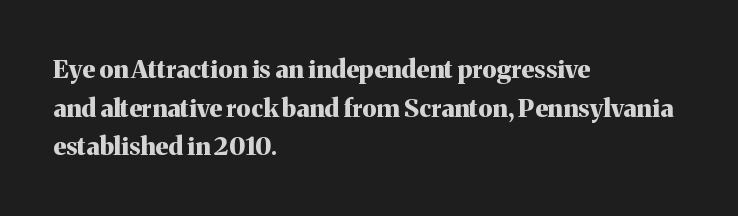
Lines of text with bare space underneath. Default kerning and tracking; the words read as compact shapes. Typeset ragged right — the left edge is the straight one. Regarding leading, the lines here are spaced in the standard way. Every stem runs plumb, perpendicular to the baseline.
